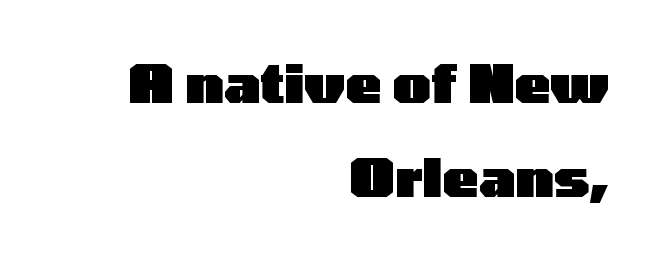
Q: Is the text bold? A: Yes.
Q: Is the text italic (slanted)? A: No, it is upright.
Q: Is the typeface a serif or a sans-serif typeface? A: Sans-serif.
Q: Is the text underlined? A: No.
Q: How is the paragraph aligned? A: Right-aligned.
Q: Is the spacing between letters normal or unusually wide? A: Normal.
Q: Width (condensed, normal, or wide)? A: Wide.
Q: Stroke contrast? A: Low.
Q: x-height? A: Medium.
Q: Monospaced? A: No.
